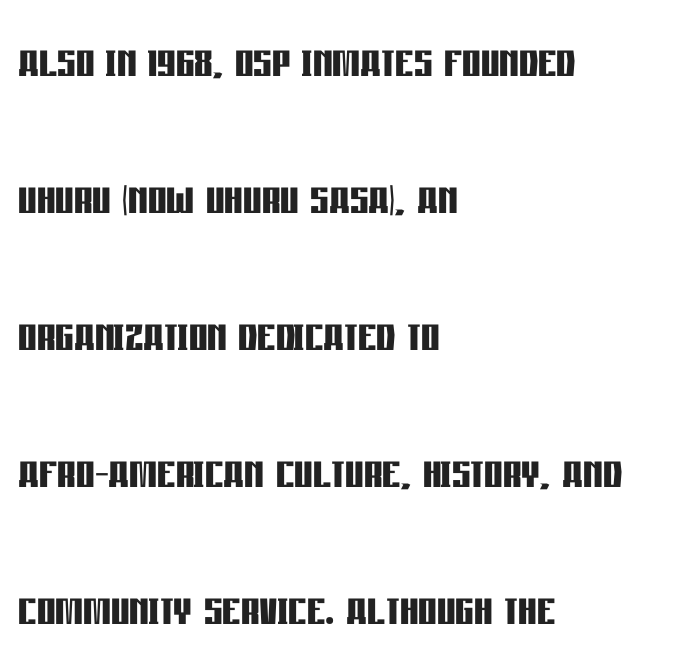
Q: Is the text bold? A: Yes.
Q: Is the text italic (slanted)? A: No, it is upright.
Q: Is the typeface a serif or a sans-serif typeface? A: Sans-serif.
Q: Is the text underlined? A: No.
Q: How is the paragraph aligned? A: Left-aligned.
Q: Is the spacing between letters normal or unusually wide? A: Normal.
Q: Is the spacing between lines tight, normal or loose? A: Loose.
Q: Width (condensed, normal, or wide)? A: Condensed.
Q: Stroke contrast? A: Low.
Q: x-height? A: Large.
Q: Monospaced? A: No.
